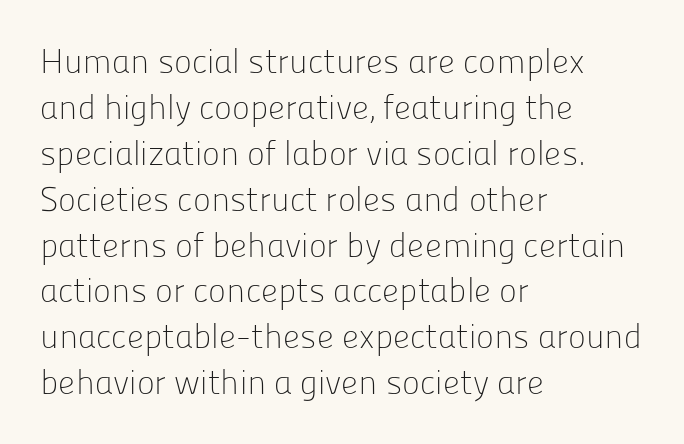
Q: Is the text bold? A: No.
Q: Is the text italic (slanted)? A: No, it is upright.
Q: Is the typeface a serif or a sans-serif typeface? A: Sans-serif.
Q: Is the text underlined? A: No.
Q: How is the paragraph aligned? A: Left-aligned.
Q: Is the spacing between letters normal or unusually wide? A: Normal.
Q: Is the spacing between lines tight, normal or loose? A: Normal.
Q: Width (condensed, normal, or wide)? A: Normal.
Q: Stroke contrast? A: Low.
Q: x-height? A: Medium.
Q: Monospaced? A: No.
